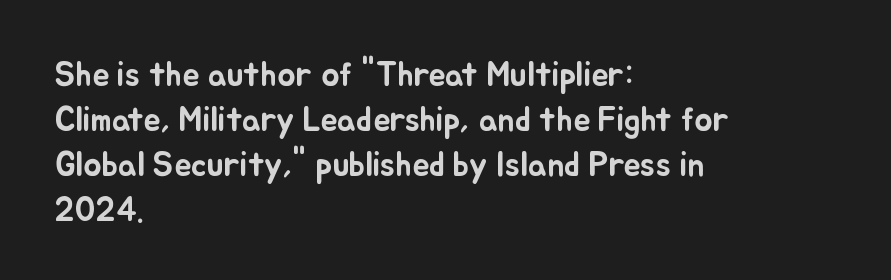
Compared with typical paragraphs, the rows here are spaced about the same. You could not count columns in this text — the font is proportionally spaced. Check the space under the baseline: it is left empty. Is there any slant? The stems are plumb. How are the letters spaced? Ordinarily, with no added tracking.
